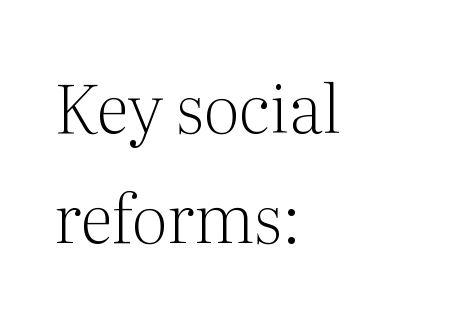
Q: Is the text bold? A: No.
Q: Is the text italic (slanted)? A: No, it is upright.
Q: Is the typeface a serif or a sans-serif typeface? A: Serif.
Q: Is the text underlined? A: No.
Q: How is the paragraph aligned? A: Left-aligned.
Q: Is the spacing between letters normal or unusually wide? A: Normal.
Q: Is the spacing between lines tight, normal or loose? A: Normal.
Q: Width (condensed, normal, or wide)? A: Normal.
Q: Stroke contrast? A: Medium.
Q: x-height? A: Medium.
Q: Monospaced? A: No.
